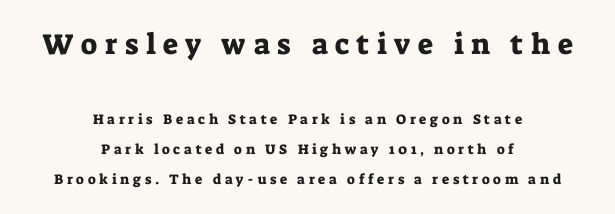
Q: Is the text italic (slanted)? A: No, it is upright.
Q: Is the typeface a serif or a sans-serif typeface? A: Serif.
Q: Is the text underlined? A: No.
Q: How is the paragraph aligned? A: Centered.
Q: Is the spacing between letters normal or unusually wide? A: Unusually wide.
Q: Is the spacing between lines tight, normal or loose? A: Loose.
Q: Which block of text is set in a larger size, the first (top) or the second (bottom)? A: The first (top) one.
Q: Width (condensed, normal, or wide)? A: Normal.
Q: Stroke contrast? A: Low.
Q: x-height? A: Medium.
Q: Monospaced? A: No.
